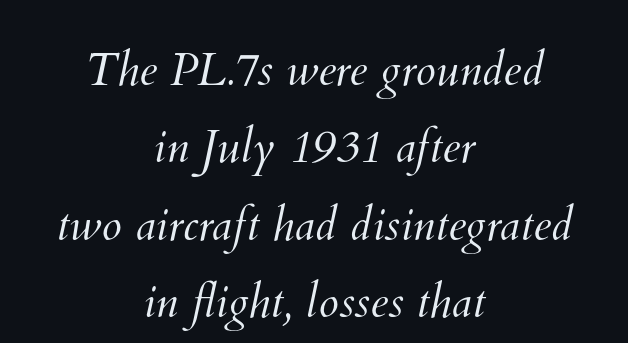
The rag falls on both sides of this text block equally. A light-to-regular cut is what we see here. This block has exactly the height ordinary leading produces. Each word holds together tightly as a unit, with standard inter-letter gaps. Descenders hang freely into open space.
